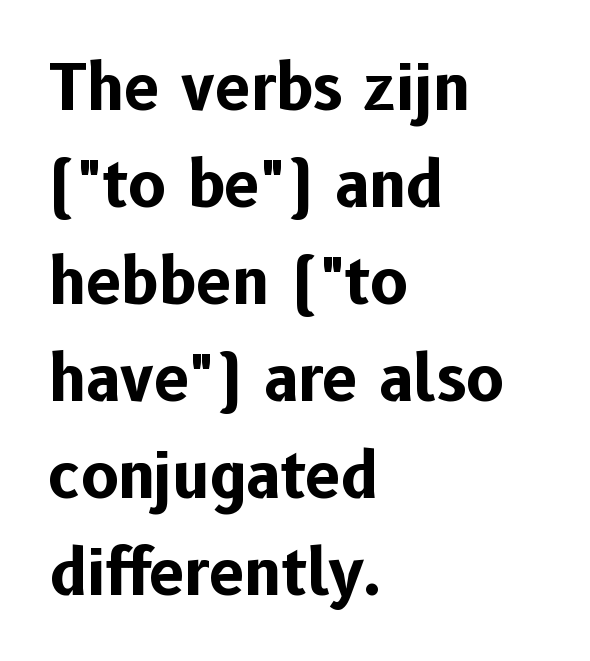
Spacing verdict: proportional, widths tailored to each character. Compared with typical paragraphs, the rows here are spaced about the same. One-word summary of the alignment: left. The glyphs have the mass of a bold cut. Unlike italic type, these characters show no tilt at all. To sum up the face: it is a sans, with no serifs.
